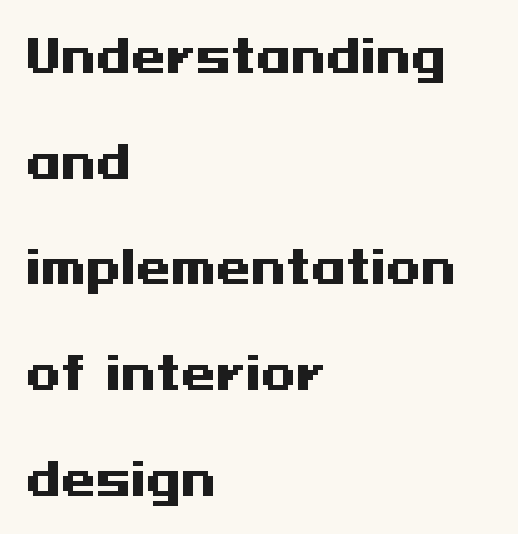
A sans-serif font was chosen for this passage. The letters sit at their default tracking, neither squeezed nor spread. The space beneath each line is pristine and unruled. Loosely led — the rows are spread out. Horizontal alignment here is leftward, the default for most running prose.
